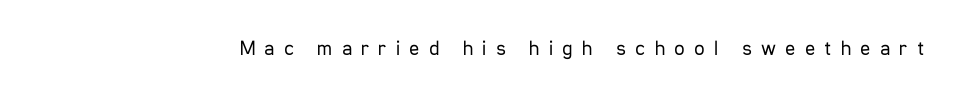
The image shows 21 px text type, upright; set unusually wide letter spacing (+0.44 em), not underlined.
